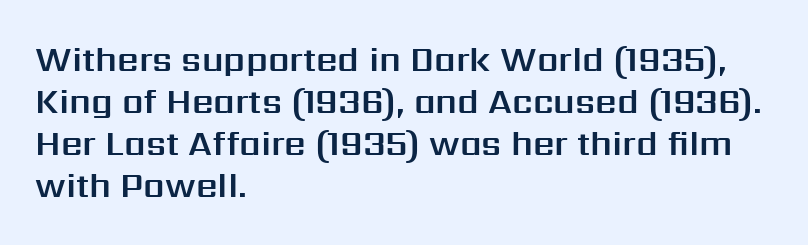
The image shows 34 px sans-serif type, upright; set left-aligned, line spacing 1.24x, normal letter spacing, not underlined; medium stroke contrast and a medium x-height.
